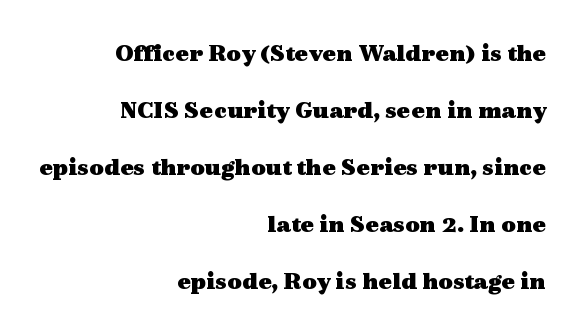
{"italic": "no", "bold": "yes", "underline": "no", "align": "right", "line_spacing": "loose", "line_spacing_ratio": 2.28, "letter_spacing": "normal", "letter_spacing_em": 0.0, "glyph_px": 25}
